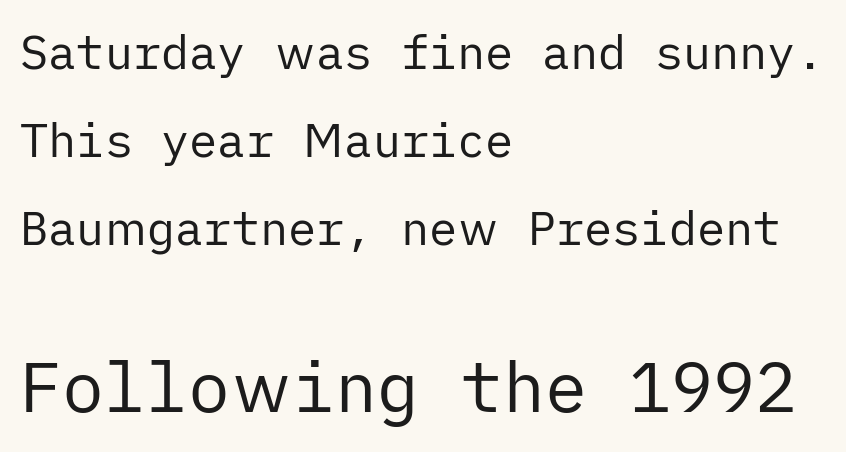
The image shows 70 px regular-weight sans-serif type, upright; set left-aligned, line spacing 1.87x, normal letter spacing, not underlined; the second (bottom) block is 1.49x larger; low stroke contrast and a medium x-height.
